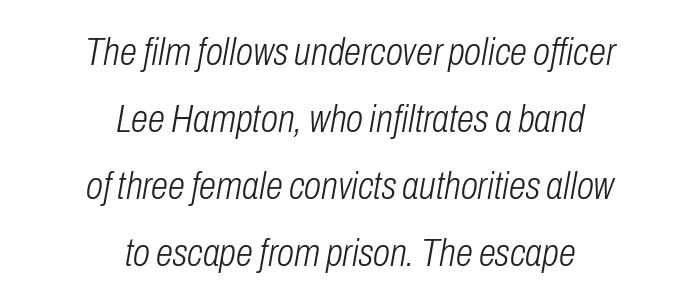
Q: Is the text bold? A: No.
Q: Is the text italic (slanted)? A: Yes, it leans right by about 10 degrees.
Q: Is the text underlined? A: No.
Q: How is the paragraph aligned? A: Centered.
Q: Is the spacing between letters normal or unusually wide? A: Normal.
Q: Width (condensed, normal, or wide)? A: Condensed.
Q: Stroke contrast? A: Low.
Q: x-height? A: Medium.
Q: Monospaced? A: No.
